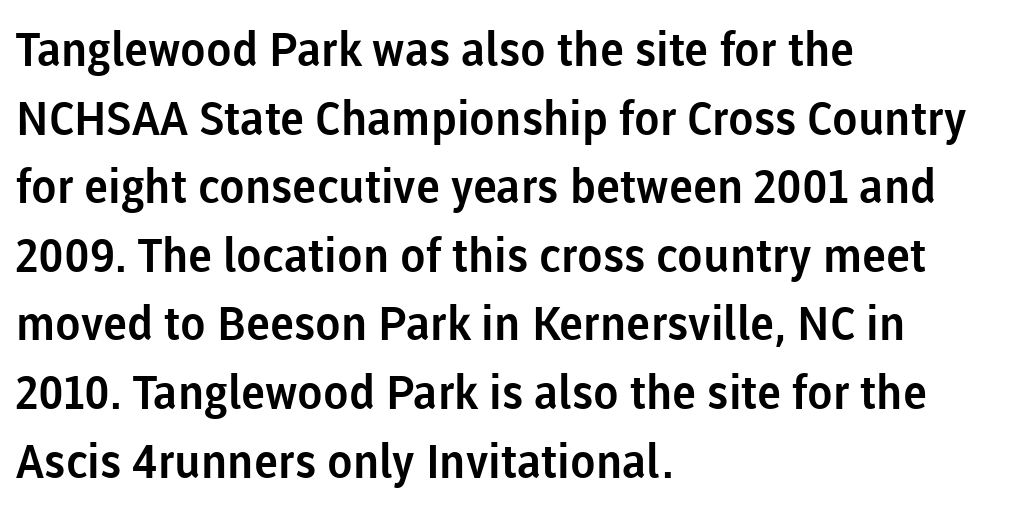
{"serif": "no", "italic": "no", "width": "normal", "stroke_contrast": "low", "x_height": "medium", "monospaced": "no", "underline": "no", "align": "left", "line_spacing": "normal", "line_spacing_ratio": 1.46, "letter_spacing": "normal", "letter_spacing_em": 0.0, "glyph_px": 47}
